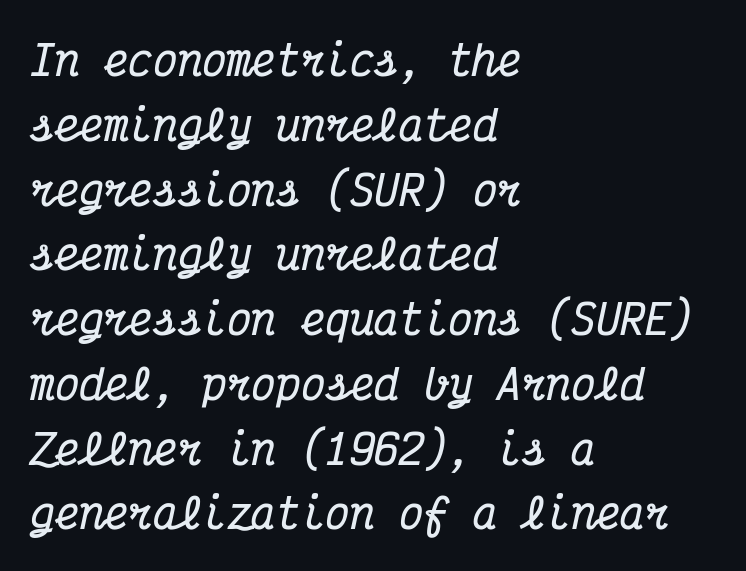
There is no visible air inserted between adjacent glyphs. Check the space under the baseline: it is left empty. The passage shown is typeset with a serif family. The passage is arranged the way most books set body copy — flush left.
